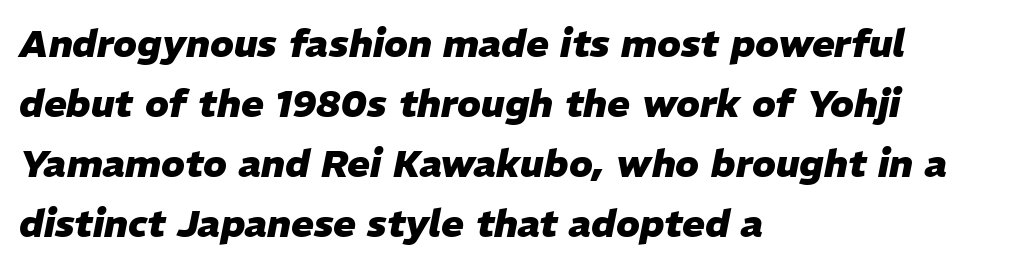
{"italic": "yes", "lean": "right", "slant_degrees": 11, "bold": "yes", "weight": "heavy", "width": "normal", "stroke_contrast": "low", "x_height": "medium", "monospaced": "no", "underline": "no", "align": "left", "line_spacing": "normal", "line_spacing_ratio": 1.58, "letter_spacing": "normal", "letter_spacing_em": 0.0, "glyph_px": 38}
